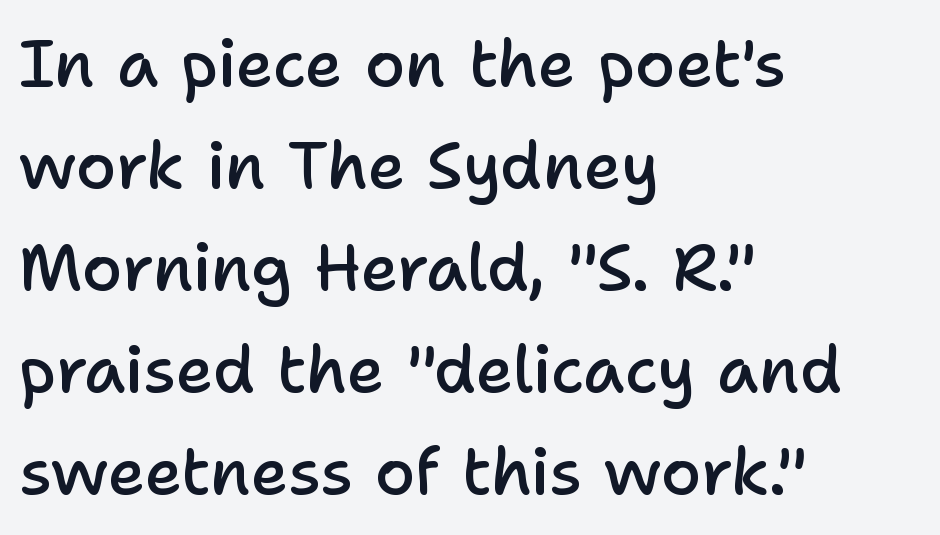
The zone under the glyphs is completely vacant. The type sits square on the baseline with zero lean. Is there much room between lines? A standard amount, neither cramped nor airy. A bit beefed up — I'd call it semibold rather than bold. Look at the bottom of the vertical strokes: they stop flat, with no serifs. This sample has the flowing, uneven cadence of proportional lettering.
